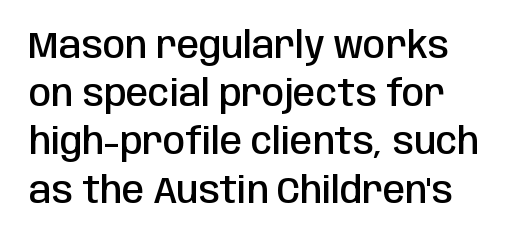
Q: Is the text bold? A: Semi-bold.
Q: Is the text italic (slanted)? A: No, it is upright.
Q: Is the typeface a serif or a sans-serif typeface? A: Sans-serif.
Q: Is the text underlined? A: No.
Q: Is the spacing between letters normal or unusually wide? A: Normal.
Q: Is the spacing between lines tight, normal or loose? A: Normal.
Q: Width (condensed, normal, or wide)? A: Condensed.
Q: Stroke contrast? A: Low.
Q: x-height? A: Large.
Q: Monospaced? A: No.
